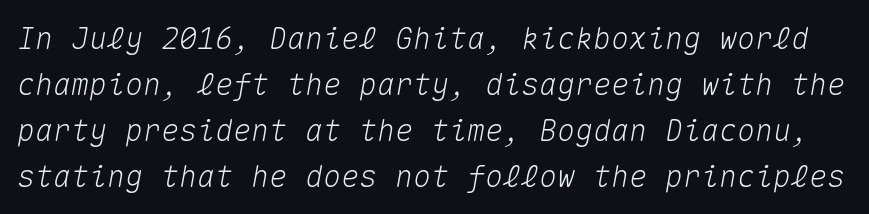
{"italic": "yes", "lean": "right", "slant_degrees": 10, "width": "normal", "stroke_contrast": "medium", "x_height": "medium", "monospaced": "yes", "underline": "no", "line_spacing": "normal", "line_spacing_ratio": 1.53, "letter_spacing": "normal", "letter_spacing_em": 0.0, "glyph_px": 30}
